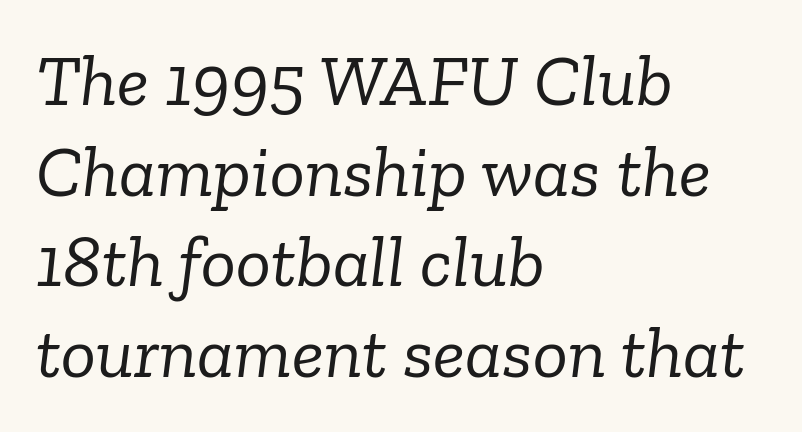
Q: Is the text bold? A: No.
Q: Is the text italic (slanted)? A: Yes, it leans right by about 6 degrees.
Q: Is the typeface a serif or a sans-serif typeface? A: Serif.
Q: Is the text underlined? A: No.
Q: How is the paragraph aligned? A: Left-aligned.
Q: Is the spacing between letters normal or unusually wide? A: Normal.
Q: Width (condensed, normal, or wide)? A: Normal.
Q: Stroke contrast? A: Low.
Q: x-height? A: Medium.
Q: Monospaced? A: No.
